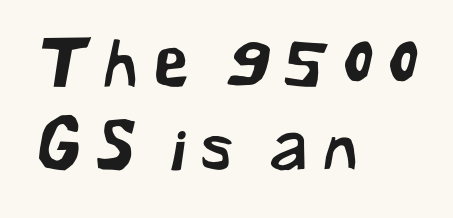
The image shows 64 px sans-serif type; set left-aligned, normal line spacing (1.29x), unusually wide letter spacing (+0.24 em), not underlined; low stroke contrast and a medium x-height.
